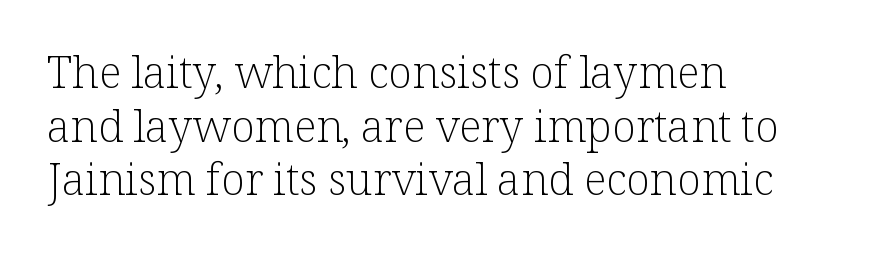
Q: Is the text bold? A: No.
Q: Is the text italic (slanted)? A: No, it is upright.
Q: Is the typeface a serif or a sans-serif typeface? A: Serif.
Q: Is the text underlined? A: No.
Q: How is the paragraph aligned? A: Left-aligned.
Q: Is the spacing between letters normal or unusually wide? A: Normal.
Q: Width (condensed, normal, or wide)? A: Normal.
Q: Stroke contrast? A: Low.
Q: x-height? A: Medium.
Q: Monospaced? A: No.
